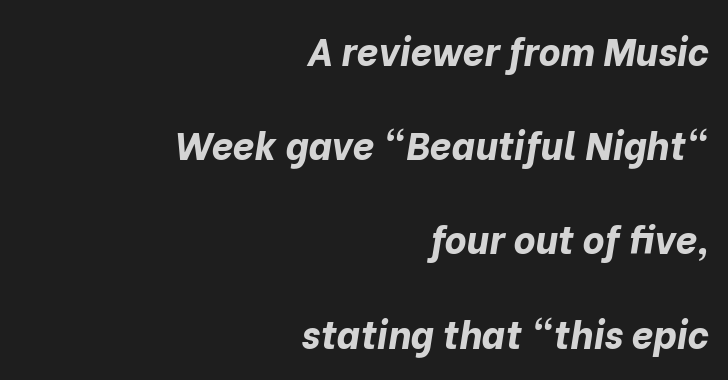
These lines keep a tight, regular rhythm from letter to letter. What's the leading like? Stretched, with rows far apart. The rendering uses a bold face; every stroke is thick and dark. This sample uses an oblique cut, with every glyph tilted off the vertical. The letters advance in unequal steps, a hallmark of proportional type.
